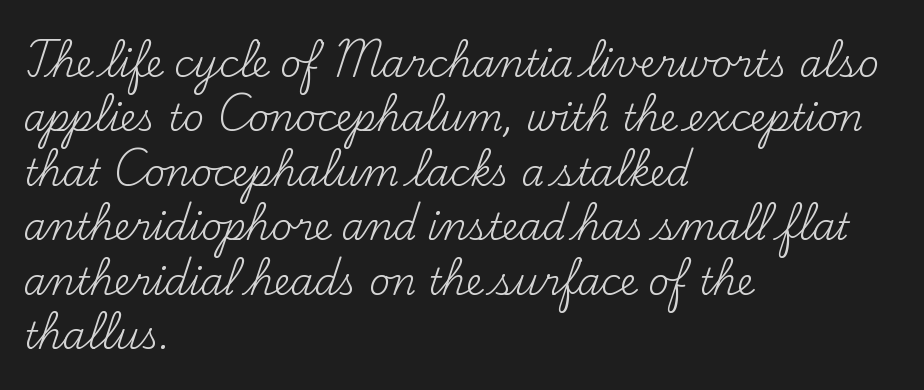
The image shows 37 px regular-weight serif type; set left-aligned, normal line spacing (1.47x), normal letter spacing, not underlined; medium stroke contrast and a small x-height.
